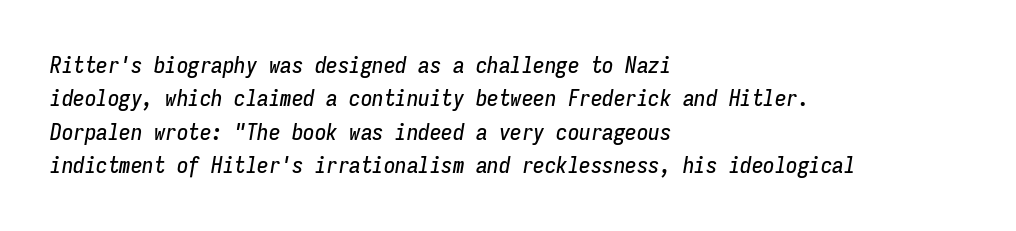
Q: Is the text italic (slanted)? A: Yes, it leans right by about 9 degrees.
Q: Is the text underlined? A: No.
Q: How is the paragraph aligned? A: Left-aligned.
Q: Is the spacing between letters normal or unusually wide? A: Normal.
Q: Is the spacing between lines tight, normal or loose? A: Normal.
